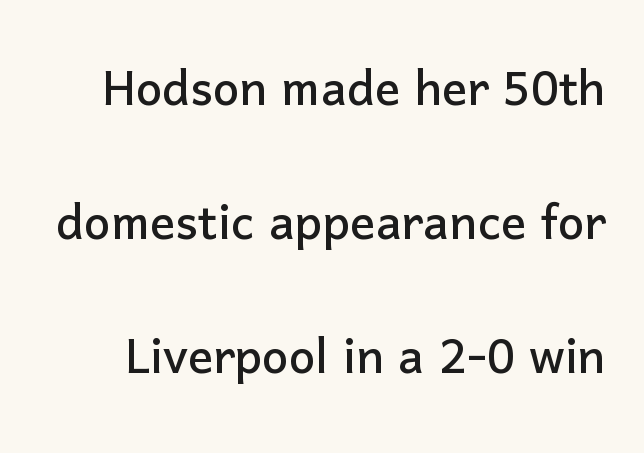
{"serif": "no", "italic": "no", "width": "normal", "stroke_contrast": "low", "x_height": "medium", "monospaced": "no", "underline": "no", "line_spacing": "loose", "line_spacing_ratio": 2.13, "letter_spacing": "normal", "letter_spacing_em": 0.0, "glyph_px": 63}
